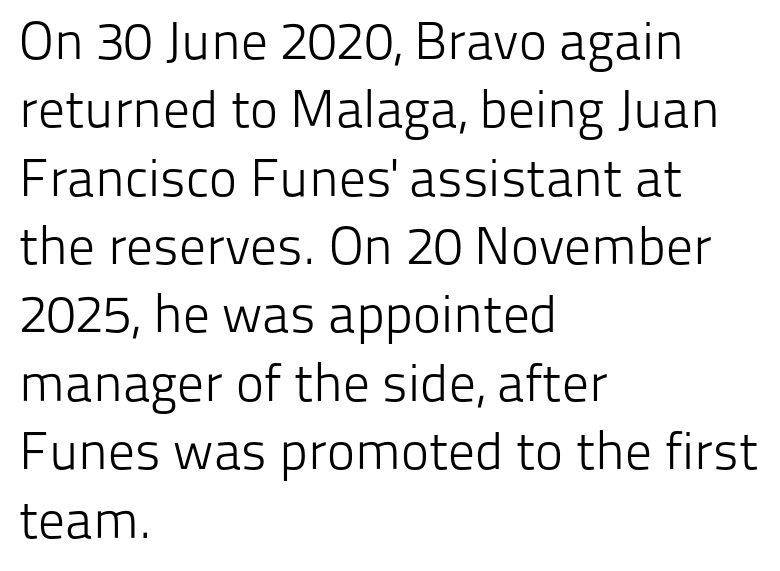
Q: Is the text bold? A: No.
Q: Is the text italic (slanted)? A: No, it is upright.
Q: Is the typeface a serif or a sans-serif typeface? A: Sans-serif.
Q: Is the text underlined? A: No.
Q: How is the paragraph aligned? A: Left-aligned.
Q: Is the spacing between letters normal or unusually wide? A: Normal.
Q: Is the spacing between lines tight, normal or loose? A: Normal.
Q: Width (condensed, normal, or wide)? A: Normal.
Q: Stroke contrast? A: Low.
Q: x-height? A: Medium.
Q: Monospaced? A: No.
